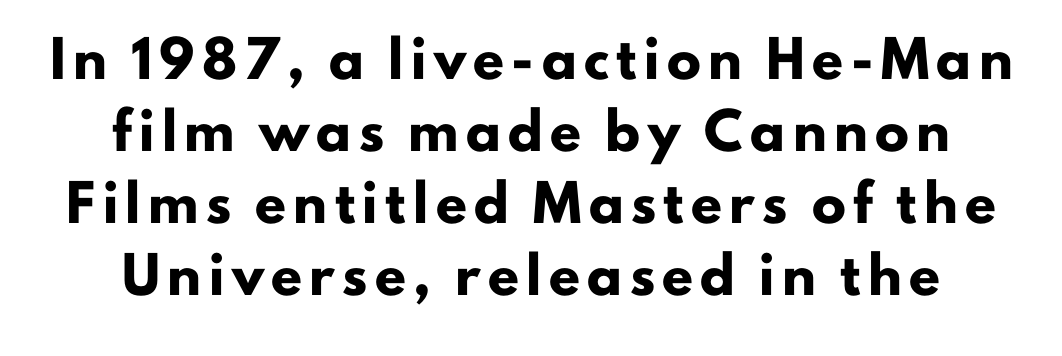
{"serif": "no", "italic": "no", "bold": "yes", "weight": "heavy", "width": "normal", "stroke_contrast": "low", "x_height": "small", "monospaced": "no", "underline": "no", "line_spacing": "loose", "line_spacing_ratio": 2.12, "letter_spacing": "wide", "letter_spacing_em": 0.22, "glyph_px": 34}
